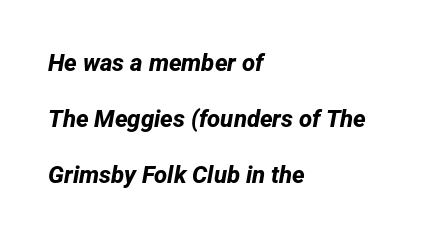
The image shows 24 px bold type; set left-aligned, loose line spacing (2.34x), normal letter spacing, not underlined.
